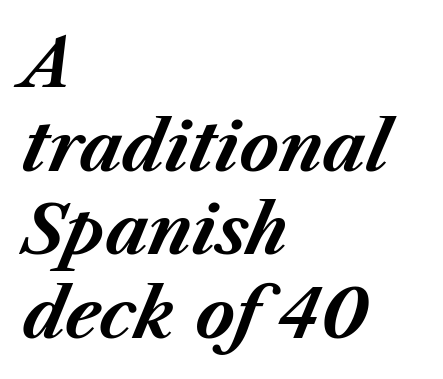
Only glyphs here, with clear space below each row. The face used here is rendered with its standard letterfit. Italic: yes, the glyphs are oblique. Its strokes are broad and dark, the hallmark of bold type.
